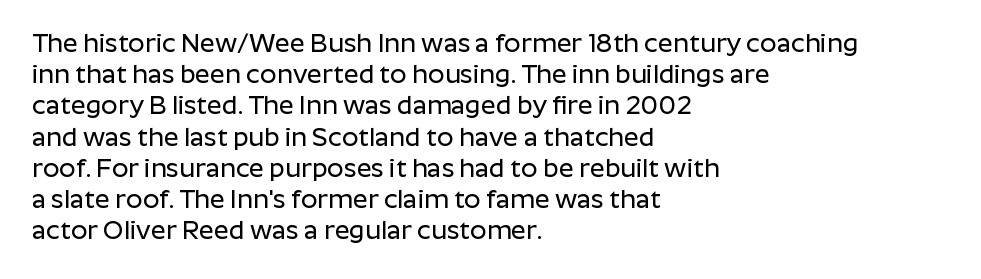
The image shows 26 px text type, upright; set left-aligned, line spacing 1.2x, normal letter spacing, not underlined.
